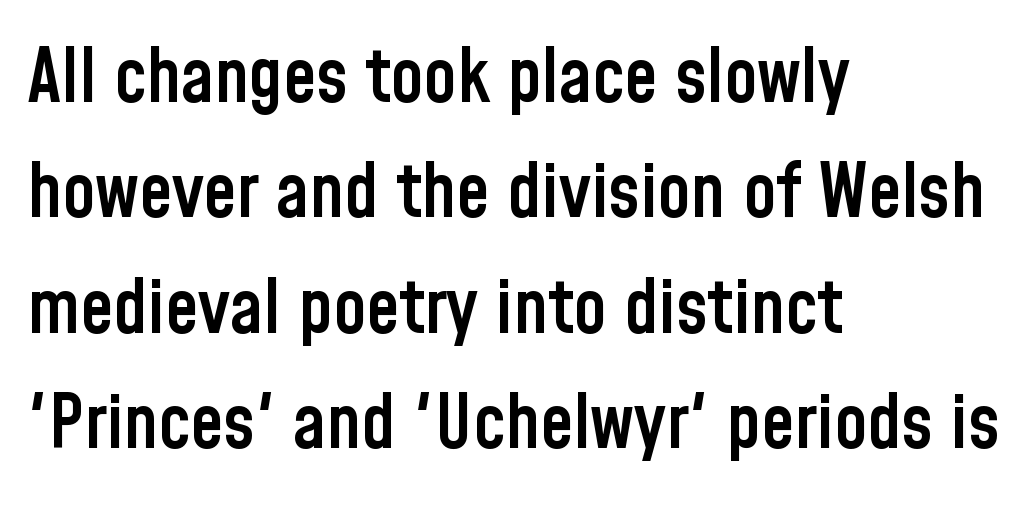
Q: Is the text bold? A: Semi-bold.
Q: Is the text italic (slanted)? A: No, it is upright.
Q: Is the typeface a serif or a sans-serif typeface? A: Sans-serif.
Q: Is the text underlined? A: No.
Q: How is the paragraph aligned? A: Left-aligned.
Q: Is the spacing between letters normal or unusually wide? A: Normal.
Q: Is the spacing between lines tight, normal or loose? A: Normal.
Q: Width (condensed, normal, or wide)? A: Condensed.
Q: Stroke contrast? A: Low.
Q: x-height? A: Medium.
Q: Monospaced? A: No.
